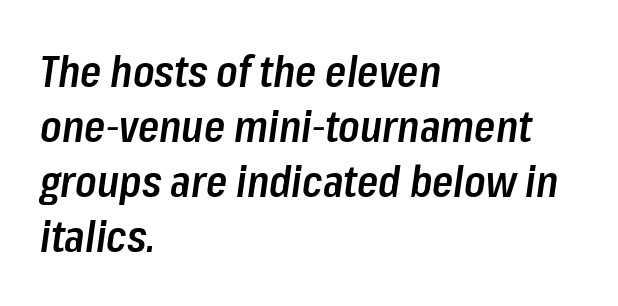
The image shows 43 px semibold, condensed type, italic (leaning right); set left-aligned, normal line spacing (1.28x), normal letter spacing, not underlined; low stroke contrast and a medium x-height.
